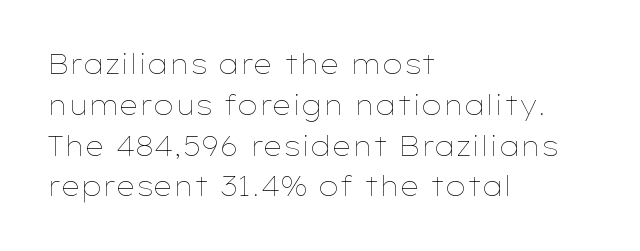
Q: Is the text bold? A: No.
Q: Is the text italic (slanted)? A: No, it is upright.
Q: Is the text underlined? A: No.
Q: How is the paragraph aligned? A: Left-aligned.
Q: Is the spacing between letters normal or unusually wide? A: Normal.
Q: Is the spacing between lines tight, normal or loose? A: Normal.
